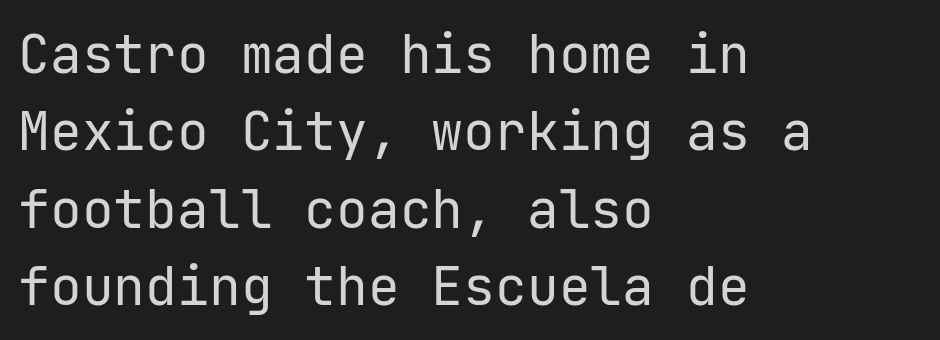
The image shows 53 px regular-weight sans-serif type, upright; set left-aligned, normal line spacing (1.46x), normal letter spacing, not underlined; low stroke contrast and a medium x-height.
